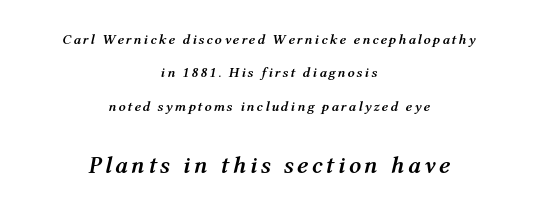
{"italic": "yes", "lean": "right", "slant_degrees": 12, "bold": "yes", "underline": "no", "align": "center", "line_spacing": "loose", "line_spacing_ratio": 2.39, "larger_block": "second", "size_ratio": 1.71, "glyph_px": 24}
